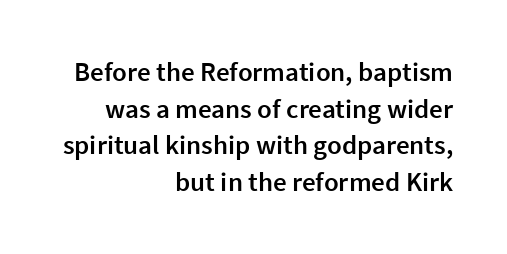
{"italic": "no", "bold": "semi", "underline": "no", "align": "right", "line_spacing": "normal", "line_spacing_ratio": 1.36, "letter_spacing": "normal", "letter_spacing_em": 0.0, "glyph_px": 27}
